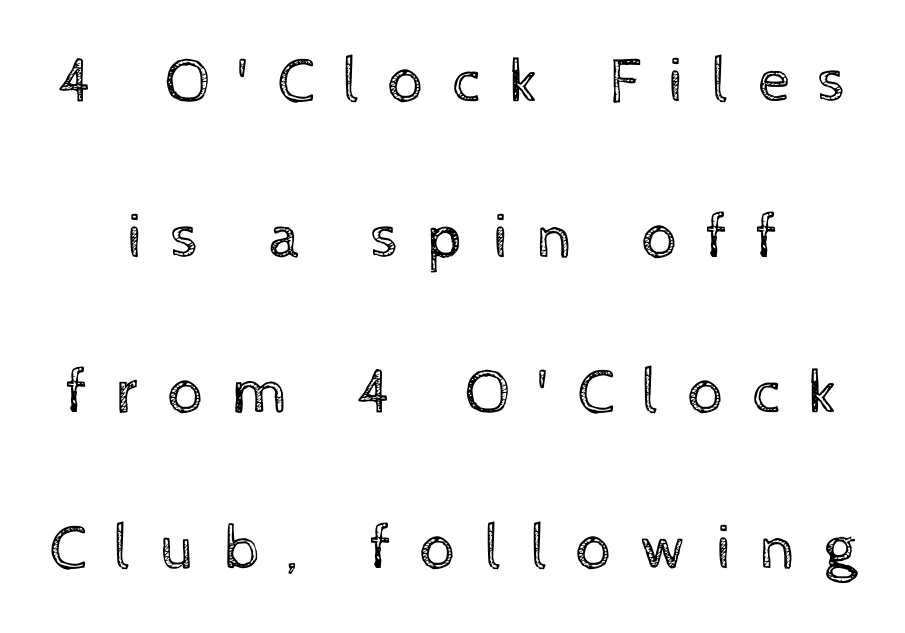
Q: Is the text bold? A: No.
Q: Is the text italic (slanted)? A: No, it is upright.
Q: Is the text underlined? A: No.
Q: Is the spacing between letters normal or unusually wide? A: Unusually wide.
Q: Is the spacing between lines tight, normal or loose? A: Loose.
Q: Width (condensed, normal, or wide)? A: Normal.
Q: x-height? A: Medium.
Q: Monospaced? A: No.
